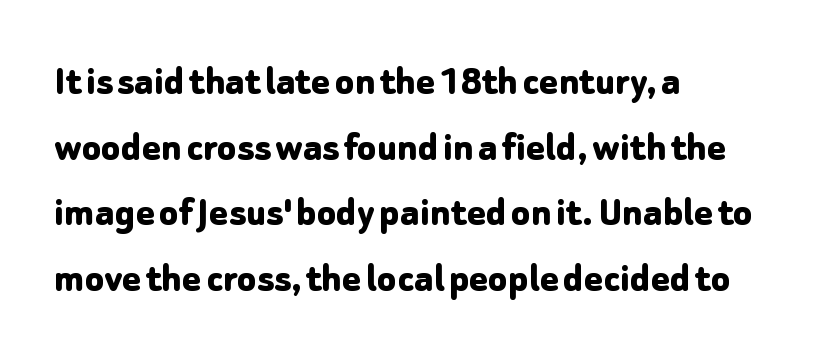
{"serif": "no", "italic": "no", "bold": "yes", "weight": "bold", "width": "normal", "stroke_contrast": "low", "x_height": "medium", "monospaced": "no", "underline": "no", "align": "left", "line_spacing": "normal", "line_spacing_ratio": 1.49, "letter_spacing": "normal", "letter_spacing_em": 0.0, "glyph_px": 44}
